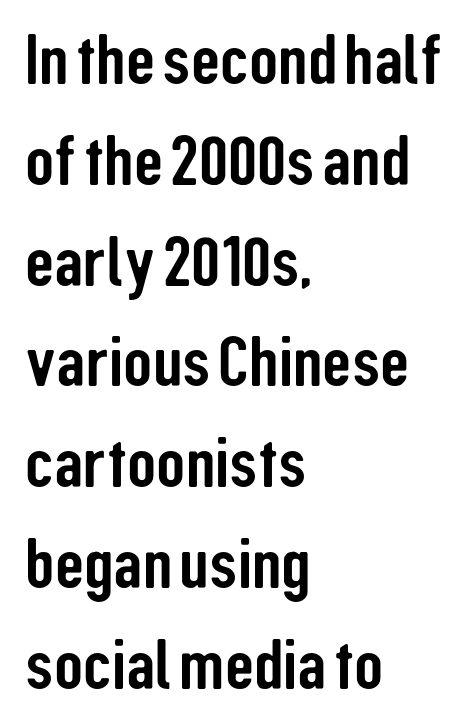
Q: Is the text italic (slanted)? A: No, it is upright.
Q: Is the typeface a serif or a sans-serif typeface? A: Sans-serif.
Q: Is the text underlined? A: No.
Q: How is the paragraph aligned? A: Left-aligned.
Q: Is the spacing between letters normal or unusually wide? A: Normal.
Q: Is the spacing between lines tight, normal or loose? A: Normal.
Q: Width (condensed, normal, or wide)? A: Condensed.
Q: Stroke contrast? A: Low.
Q: x-height? A: Medium.
Q: Monospaced? A: No.
